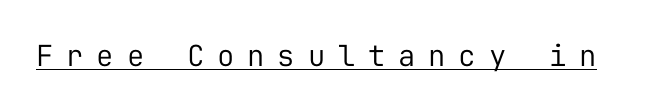
Q: Is the text bold? A: No.
Q: Is the text italic (slanted)? A: No, it is upright.
Q: Is the typeface a serif or a sans-serif typeface? A: Sans-serif.
Q: Is the text underlined? A: Yes.
Q: Is the spacing between letters normal or unusually wide? A: Unusually wide.
Q: Width (condensed, normal, or wide)? A: Normal.
Q: Stroke contrast? A: Low.
Q: x-height? A: Medium.
Q: Monospaced? A: Yes.
